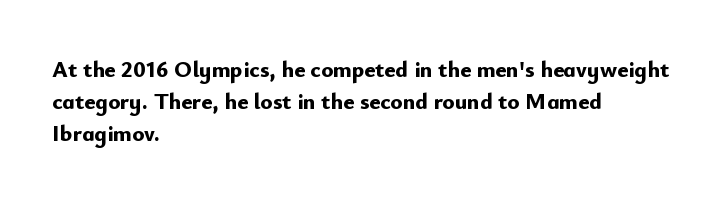
{"italic": "no", "bold": "yes", "underline": "no", "align": "left", "line_spacing": "normal", "line_spacing_ratio": 1.4, "letter_spacing": "normal", "letter_spacing_em": 0.0, "glyph_px": 23}
